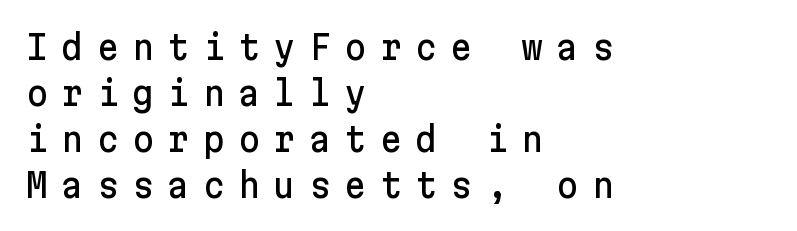
Q: Is the text italic (slanted)? A: No, it is upright.
Q: Is the typeface a serif or a sans-serif typeface? A: Sans-serif.
Q: Is the text underlined? A: No.
Q: How is the paragraph aligned? A: Left-aligned.
Q: Is the spacing between letters normal or unusually wide? A: Unusually wide.
Q: Is the spacing between lines tight, normal or loose? A: Normal.
Q: Width (condensed, normal, or wide)? A: Normal.
Q: Stroke contrast? A: Low.
Q: x-height? A: Medium.
